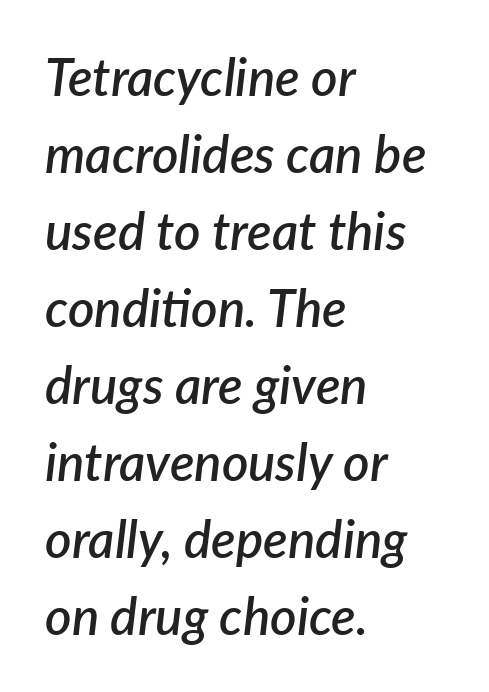
Each letter keeps its own natural width here, so spacing adapts to shape. Notice how descenders clear the ascenders below comfortably — that's standard leading. Each row of text sits above clean, open space. The whole block is typeset with a tilt. Every row of glyphs begins at an identical x-position on the left. The passage shown is semibold, sitting just below true bold.
